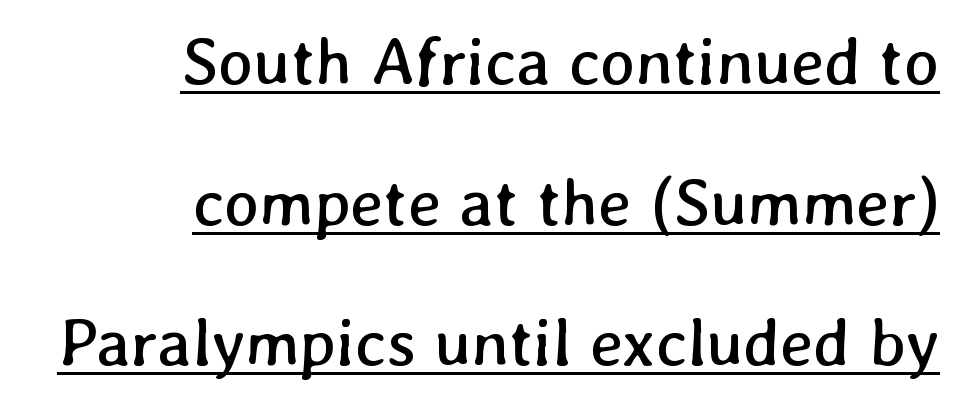
Does extra space separate the letters? No, they use regular spacing. The lines in this sample share a right terminus and differ only in where they begin. A quiet, ordinary-to-light weight characterises the typeface. Underlined type. The vertical gap from one line to the next is large.
